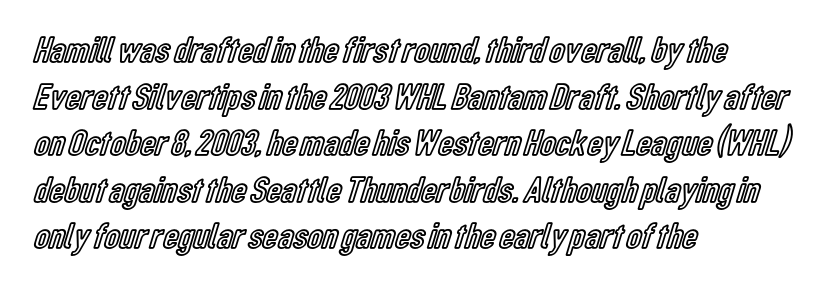
Q: Is the text italic (slanted)? A: Yes.
Q: Is the text underlined? A: No.
Q: How is the paragraph aligned? A: Left-aligned.
Q: Is the spacing between letters normal or unusually wide? A: Normal.
Q: Is the spacing between lines tight, normal or loose? A: Normal.
Q: Width (condensed, normal, or wide)? A: Condensed.
Q: x-height? A: Medium.
Q: Monospaced? A: No.
